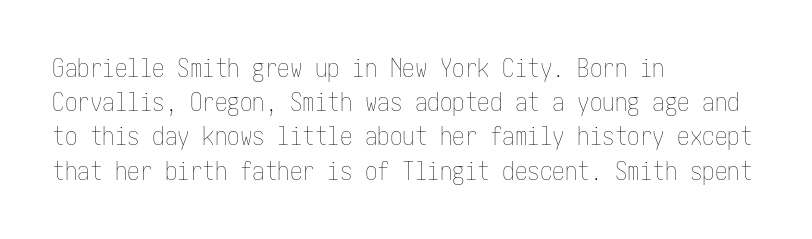
{"italic": "no", "bold": "no", "underline": "no", "align": "left", "line_spacing": "normal", "line_spacing_ratio": 1.37, "letter_spacing": "normal", "letter_spacing_em": 0.0, "glyph_px": 25}
